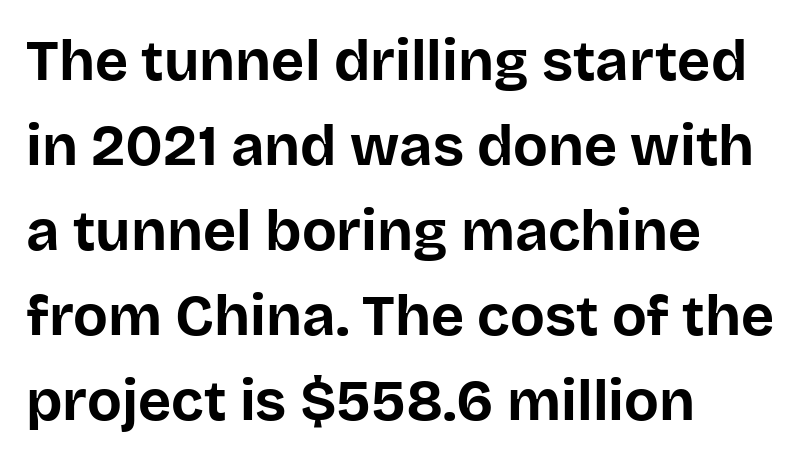
The image shows 57 px bold sans-serif type, upright; set left-aligned, normal line spacing (1.49x), normal letter spacing, not underlined; low stroke contrast and a large x-height.
